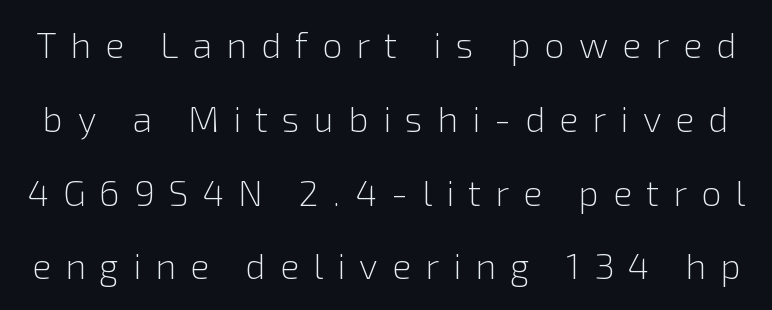
Q: Is the text bold? A: No.
Q: Is the text italic (slanted)? A: No, it is upright.
Q: Is the typeface a serif or a sans-serif typeface? A: Sans-serif.
Q: Is the text underlined? A: No.
Q: Is the spacing between letters normal or unusually wide? A: Unusually wide.
Q: Is the spacing between lines tight, normal or loose? A: Loose.
Q: Width (condensed, normal, or wide)? A: Normal.
Q: x-height? A: Medium.
Q: Monospaced? A: No.
